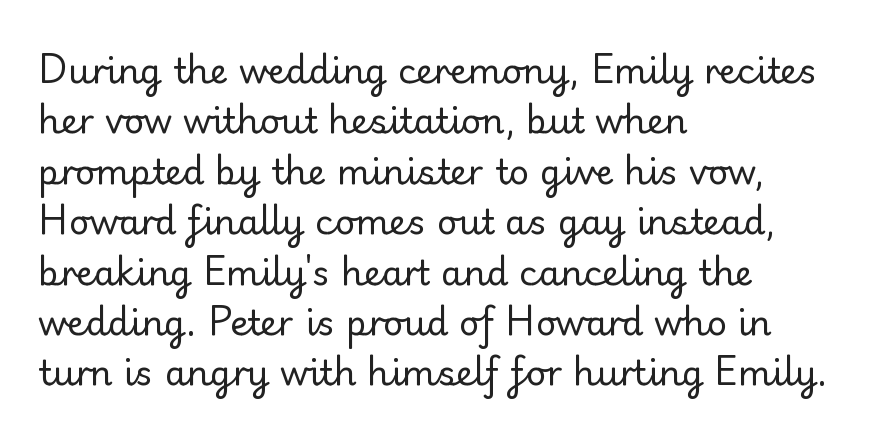
{"serif": "yes", "italic": "no", "bold": "no", "weight": "regular", "width": "normal", "stroke_contrast": "low", "x_height": "small", "monospaced": "no", "underline": "no", "align": "left", "line_spacing": "normal", "line_spacing_ratio": 1.44, "letter_spacing": "normal", "letter_spacing_em": 0.0, "glyph_px": 35}
